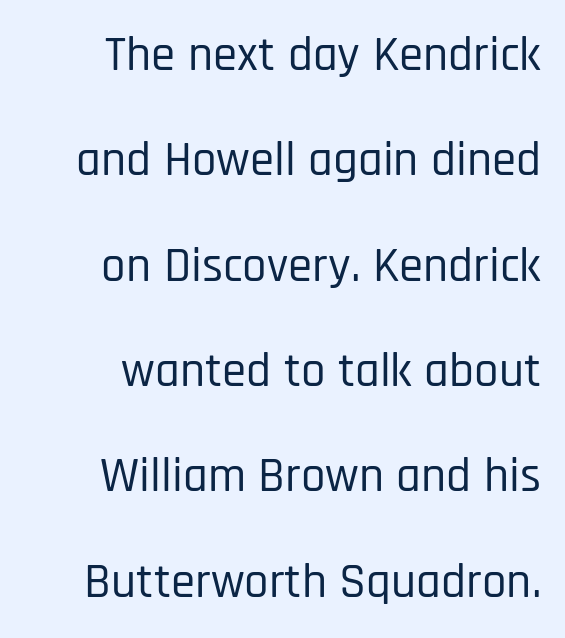
Q: Is the text italic (slanted)? A: No, it is upright.
Q: Is the typeface a serif or a sans-serif typeface? A: Sans-serif.
Q: Is the text underlined? A: No.
Q: How is the paragraph aligned? A: Right-aligned.
Q: Is the spacing between letters normal or unusually wide? A: Normal.
Q: Is the spacing between lines tight, normal or loose? A: Loose.
Q: Width (condensed, normal, or wide)? A: Condensed.
Q: Stroke contrast? A: Low.
Q: x-height? A: Large.
Q: Monospaced? A: No.
